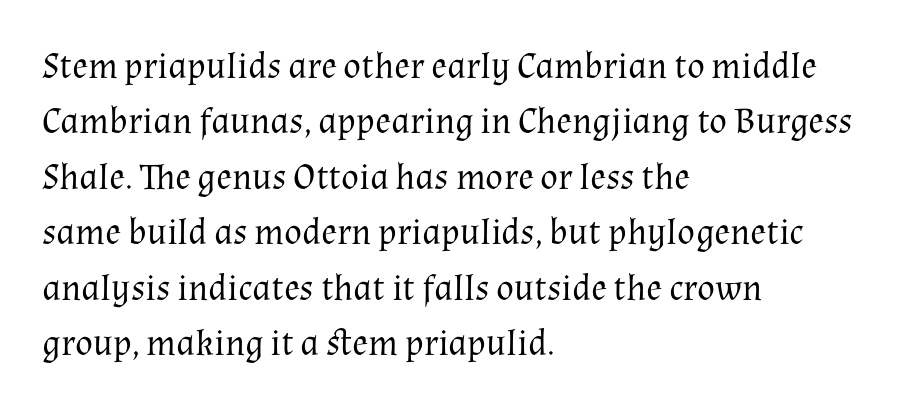
{"serif": "yes", "italic": "no", "bold": "no", "weight": "regular", "width": "normal", "stroke_contrast": "medium", "x_height": "medium", "monospaced": "no", "underline": "no", "align": "left", "line_spacing": "normal", "line_spacing_ratio": 1.5, "letter_spacing": "normal", "letter_spacing_em": 0.0, "glyph_px": 37}
